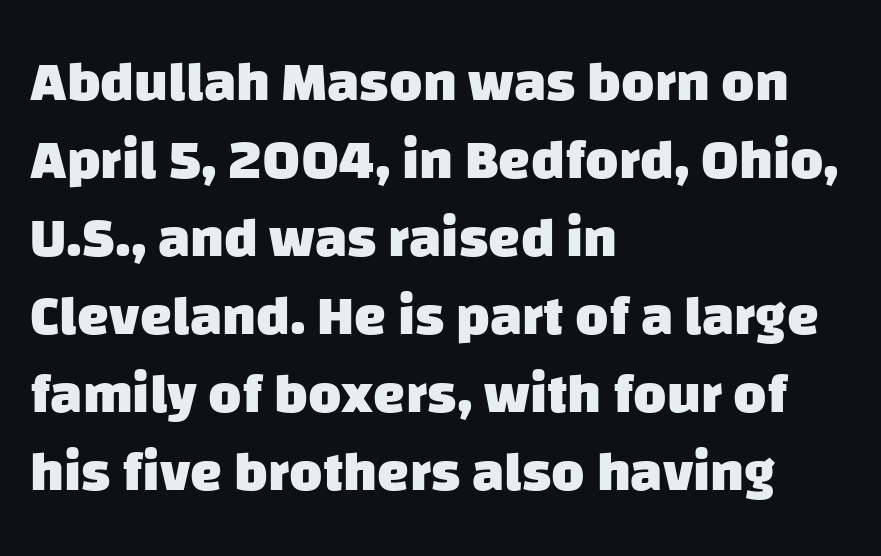
{"serif": "no", "bold": "yes", "weight": "heavy", "width": "normal", "stroke_contrast": "low", "x_height": "large", "monospaced": "no", "underline": "no", "align": "left", "line_spacing": "normal", "line_spacing_ratio": 1.37, "letter_spacing": "normal", "letter_spacing_em": 0.0, "glyph_px": 57}
